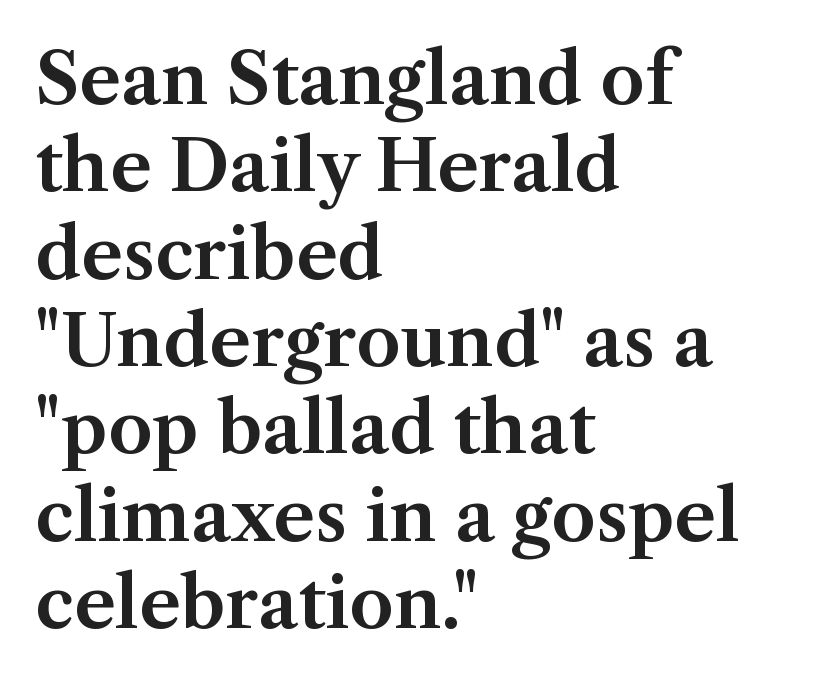
{"serif": "yes", "italic": "no", "width": "normal", "stroke_contrast": "medium", "x_height": "medium", "monospaced": "no", "underline": "no", "align": "left", "line_spacing_ratio": 1.23, "letter_spacing": "normal", "letter_spacing_em": 0.0, "glyph_px": 71}
